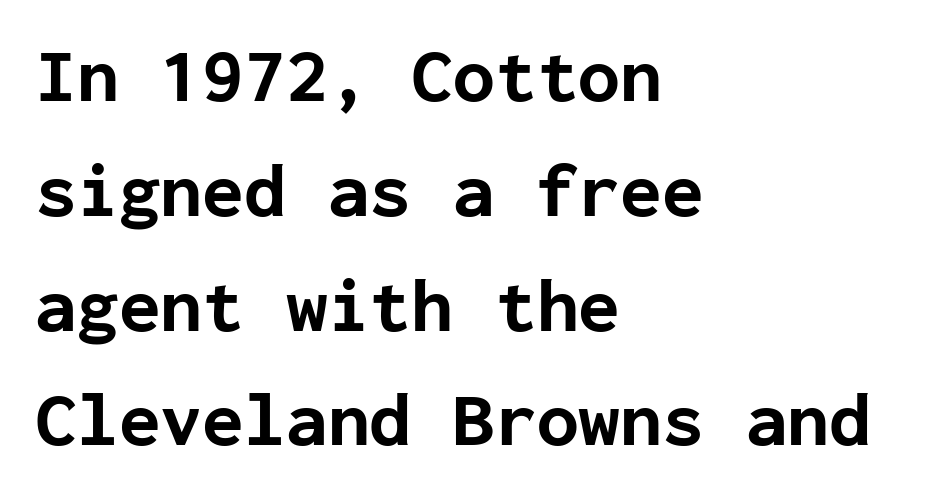
Compared with an ordinary text face, these strokes are far heavier — a full bold. Notice how descenders clear the ascenders below comfortably — that's standard leading. Typographically, this falls in the sans-serif category. Fixed-width glyphs throughout — classic coding-font behaviour.
